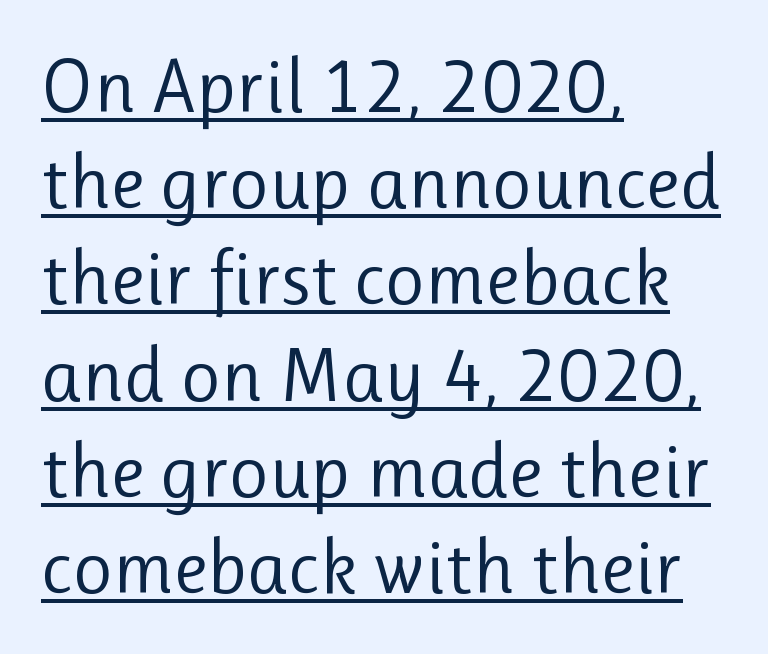
A typesetter would call this proportional, since set widths differ per character. Teacher's note: observe the even left margin — that is flush-left alignment. No extra ink here — the face is not bold. This sample carries an underscore along the baseline area. Is the letter spacing exaggerated? No — it looks like the ordinary default.
